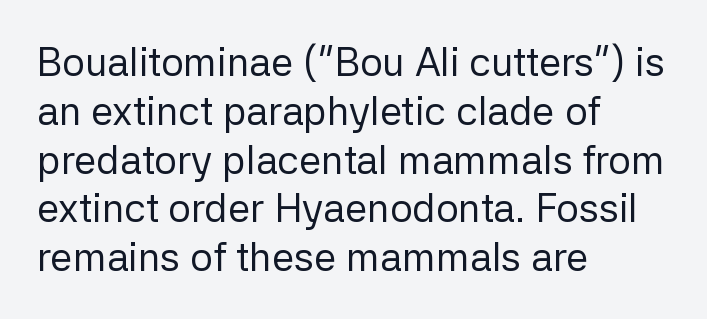
{"serif": "no", "italic": "no", "bold": "no", "weight": "regular", "width": "normal", "stroke_contrast": "low", "x_height": "medium", "monospaced": "no", "underline": "no", "align": "left", "line_spacing_ratio": 1.22, "letter_spacing": "normal", "letter_spacing_em": 0.0, "glyph_px": 40}
